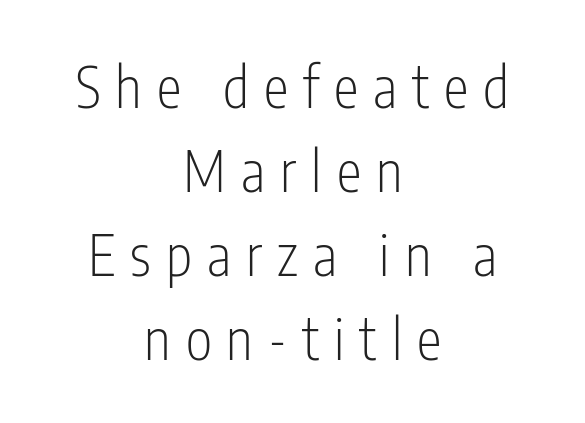
Q: Is the text bold? A: No.
Q: Is the text italic (slanted)? A: No, it is upright.
Q: Is the typeface a serif or a sans-serif typeface? A: Sans-serif.
Q: Is the text underlined? A: No.
Q: How is the paragraph aligned? A: Centered.
Q: Is the spacing between letters normal or unusually wide? A: Unusually wide.
Q: Is the spacing between lines tight, normal or loose? A: Normal.
Q: Width (condensed, normal, or wide)? A: Condensed.
Q: Stroke contrast? A: Low.
Q: x-height? A: Medium.
Q: Monospaced? A: No.
